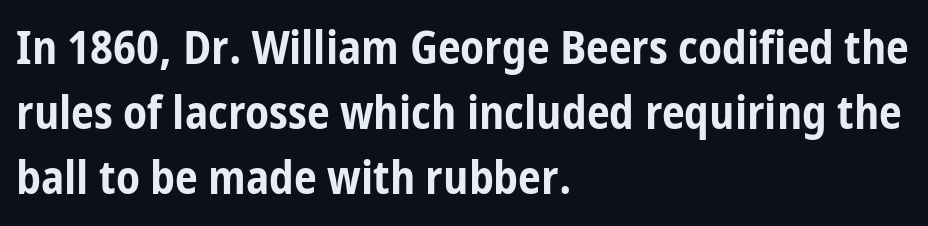
Observe the ordinary spacing: letters are neighbours, not strangers. The font is running at its bold setting. I'd call this a sans setting — the letters go barefoot. Characters remain perfectly vertical along every line. Layout note: lines flush left. Plain, unruled lines of type.
